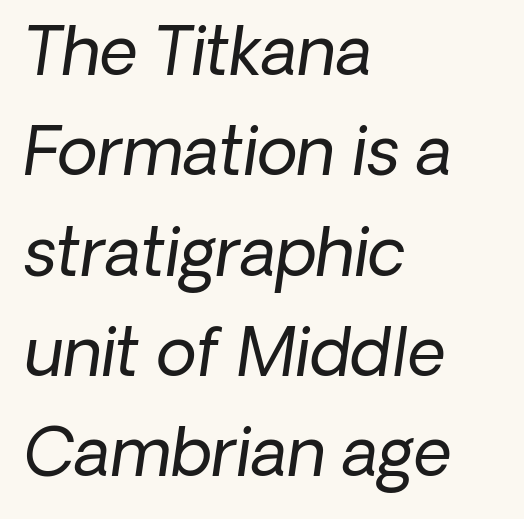
{"serif": "no", "bold": "no", "weight": "regular", "width": "normal", "stroke_contrast": "low", "x_height": "medium", "monospaced": "no", "underline": "no", "align": "left", "line_spacing": "normal", "line_spacing_ratio": 1.52, "letter_spacing": "normal", "letter_spacing_em": 0.0, "glyph_px": 66}
